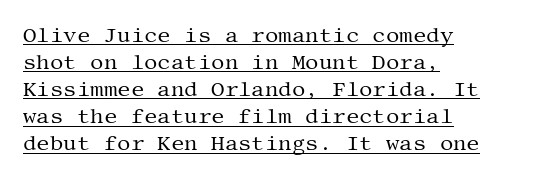
Teacher's note: observe the even left margin — that is flush-left alignment. Notice how the stems are strictly vertical — no italics here. In designer terms, the underline attribute is active on this setting. A typesetter would call this leading conventional body-copy spacing.
